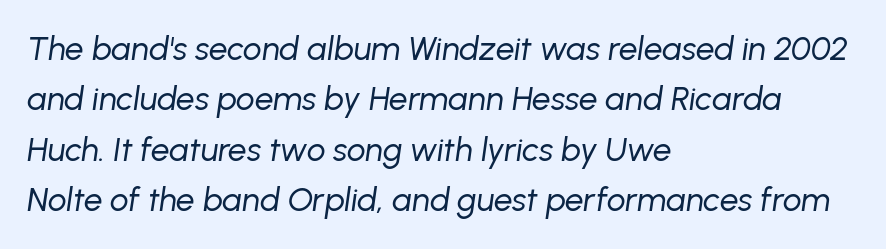
The image shows 33 px regular-weight type, italic (leaning right); set left-aligned, normal line spacing (1.53x), normal letter spacing, not underlined; low stroke contrast and a medium x-height.
